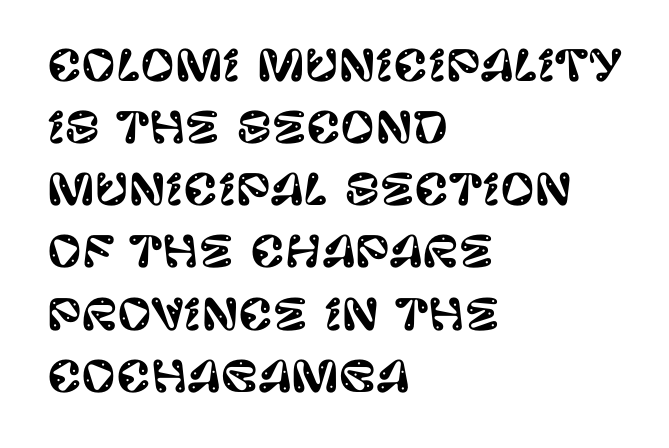
{"serif": "no", "width": "normal", "stroke_contrast": "low", "x_height": "large", "monospaced": "no", "underline": "no", "align": "left", "line_spacing": "normal", "line_spacing_ratio": 1.48, "letter_spacing": "normal", "letter_spacing_em": 0.0, "glyph_px": 42}
